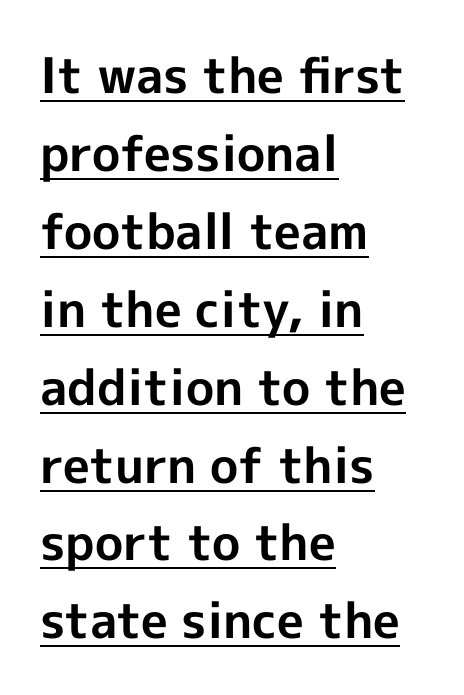
Q: Is the text bold? A: Yes.
Q: Is the text italic (slanted)? A: No, it is upright.
Q: Is the typeface a serif or a sans-serif typeface? A: Sans-serif.
Q: Is the text underlined? A: Yes.
Q: How is the paragraph aligned? A: Left-aligned.
Q: Is the spacing between letters normal or unusually wide? A: Normal.
Q: Is the spacing between lines tight, normal or loose? A: Normal.
Q: Width (condensed, normal, or wide)? A: Normal.
Q: x-height? A: Medium.
Q: Monospaced? A: No.
